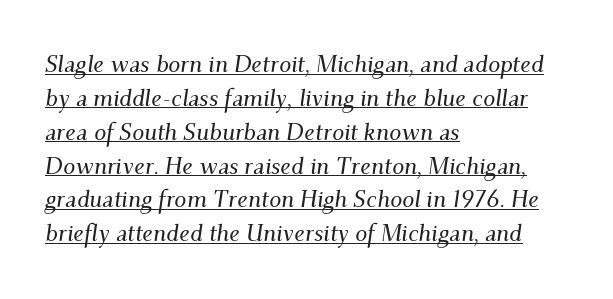
The face used here has a pronounced slope to its letters. Alignment: flush left. Notice how a bar underscores the lettering throughout. The designer left line spacing at the default. What stands out about the letter spacing? Nothing — it is the standard amount.
